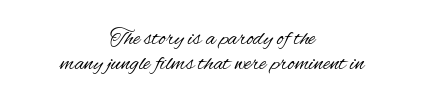
The image shows 23 px text type; set centered, tight line spacing (1.08x), normal letter spacing, not underlined.
